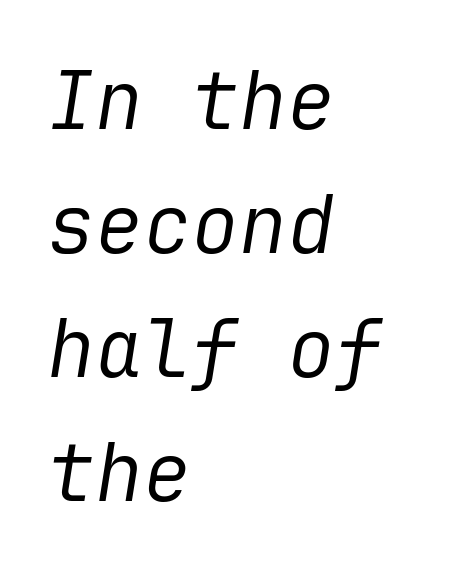
The tracking reads as untouched default to a designer's eye. Descenders hang freely into open space. Teacher's note: observe the even left margin — that is flush-left alignment. Designer's note — italics engaged.
